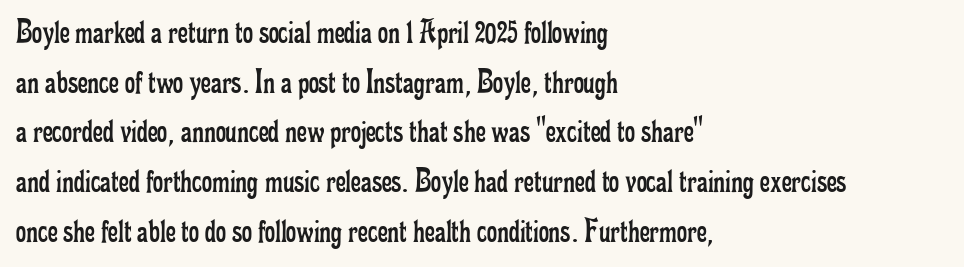
Every row of glyphs begins at an identical x-position on the left. One glance says typical: line gaps are just what's usual. Every stem runs plumb, perpendicular to the baseline. The rendering shows small feet on the letterforms — a serif design.
